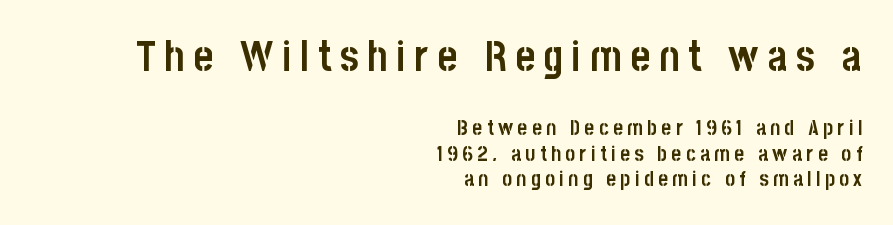
{"serif": "no", "italic": "no", "bold": "yes", "weight": "semibold", "width": "condensed", "stroke_contrast": "low", "x_height": "large", "monospaced": "no", "underline": "no", "align": "right", "line_spacing_ratio": 1.21, "letter_spacing": "wide", "letter_spacing_em": 0.21, "larger_block": "first", "size_ratio": 2.0, "glyph_px": 42}
